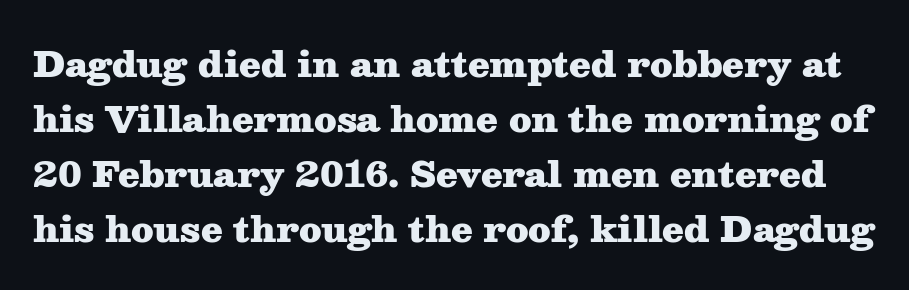
The lines sit at an ordinary, default distance from one another. The space beneath each line is pristine and unruled. Do the letters lean? They stand straight. Proportional: the letters do not fall into vertical columns. The face used here is seriffed, in the tradition of book romans.
